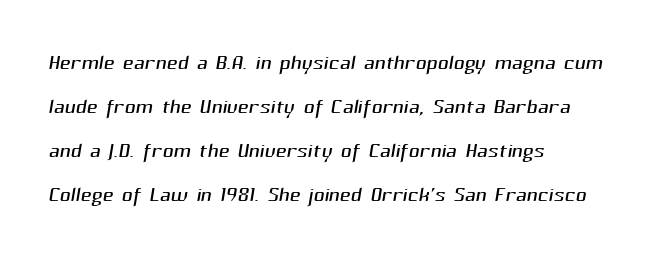
Is the stroke heavy? The answer is a plain regular-or-lighter. What kind of face is this? One without serifs — a sans. The face used here is proportionally spaced, like ordinary book or web type. These lines sit exactly where default settings would place them.
